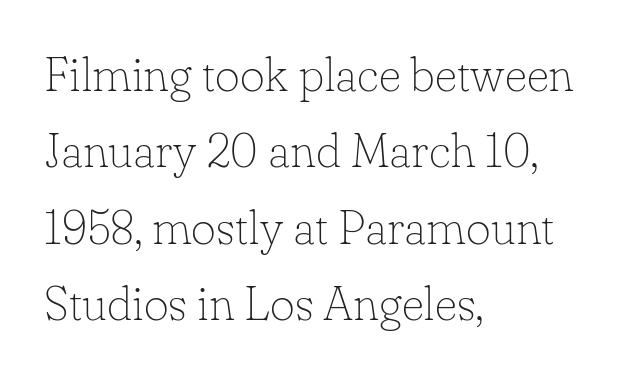
Q: Is the text bold? A: No.
Q: Is the text italic (slanted)? A: No, it is upright.
Q: Is the typeface a serif or a sans-serif typeface? A: Serif.
Q: Is the text underlined? A: No.
Q: How is the paragraph aligned? A: Left-aligned.
Q: Is the spacing between letters normal or unusually wide? A: Normal.
Q: Is the spacing between lines tight, normal or loose? A: Normal.
Q: Width (condensed, normal, or wide)? A: Normal.
Q: Stroke contrast? A: Low.
Q: x-height? A: Small.
Q: Monospaced? A: No.
